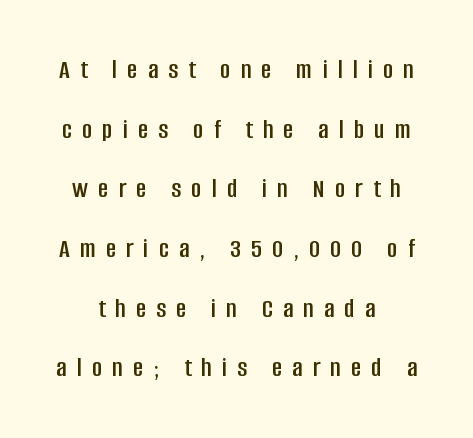
The image shows 28 px condensed sans-serif type, upright; set loose line spacing (2.13x), unusually wide letter spacing (+0.36 em), not underlined; low stroke contrast and a large x-height.
